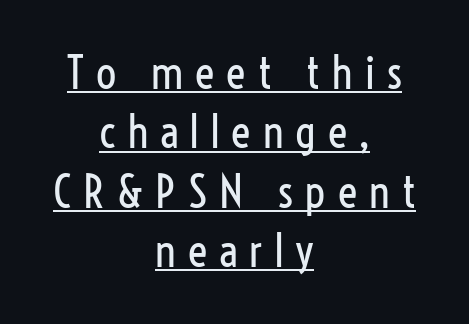
Style check: upright. Substantial extra tracking has been applied to these lines. Horizontal alignment here is central, giving a formal, balanced look. A typesetter would label this face a sans. Summary of vertical rhythm: regular, with standard interline spacing. The letterforms sit at book weight or below.
